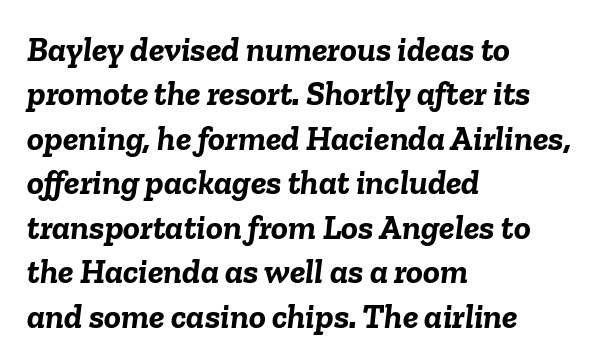
{"italic": "yes", "lean": "right", "slant_degrees": 6, "bold": "yes", "weight": "semibold", "width": "normal", "stroke_contrast": "low", "x_height": "medium", "monospaced": "no", "underline": "no", "align": "left", "line_spacing": "normal", "line_spacing_ratio": 1.27, "letter_spacing": "normal", "letter_spacing_em": 0.0, "glyph_px": 35}
